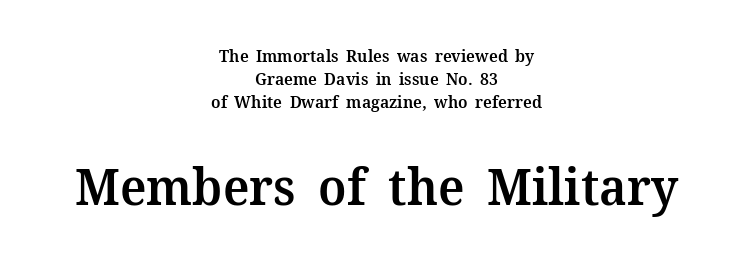
{"serif": "yes", "italic": "no", "bold": "semi", "weight": "semibold", "width": "normal", "stroke_contrast": "medium", "x_height": "medium", "monospaced": "no", "underline": "no", "align": "center", "line_spacing": "normal", "line_spacing_ratio": 1.34, "letter_spacing": "normal", "letter_spacing_em": 0.0, "larger_block": "second", "size_ratio": 3.0, "glyph_px": 51}
